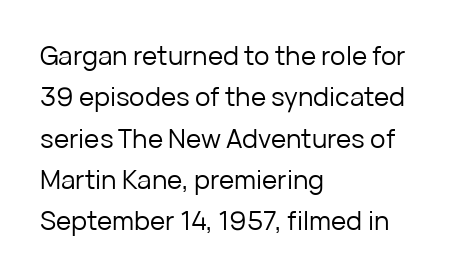
{"italic": "no", "bold": "no", "underline": "no", "align": "left", "line_spacing": "normal", "line_spacing_ratio": 1.59, "letter_spacing": "normal", "letter_spacing_em": 0.0, "glyph_px": 26}
